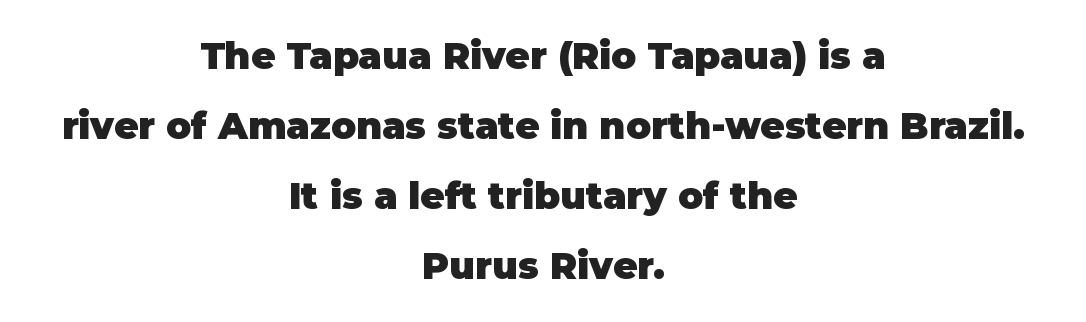
{"serif": "no", "italic": "no", "bold": "yes", "weight": "heavy", "width": "normal", "stroke_contrast": "low", "x_height": "large", "monospaced": "no", "underline": "no", "align": "center", "line_spacing_ratio": 1.89, "letter_spacing": "normal", "letter_spacing_em": 0.0, "glyph_px": 37}
